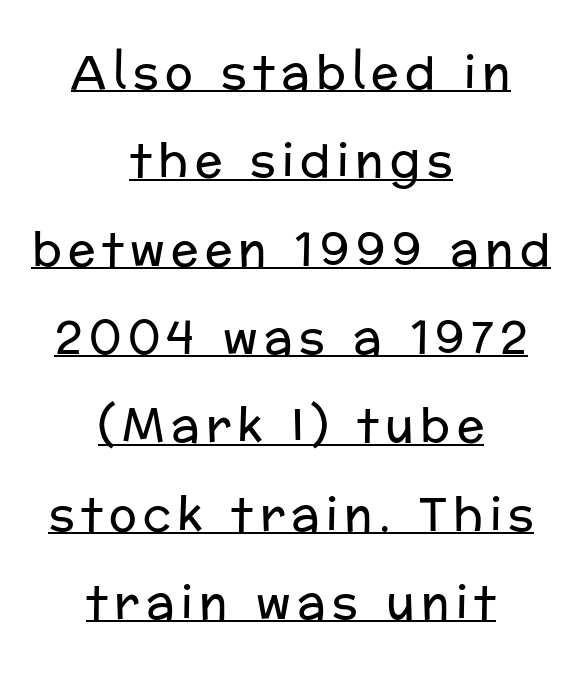
{"serif": "no", "italic": "no", "bold": "no", "weight": "regular", "width": "normal", "stroke_contrast": "low", "x_height": "medium", "monospaced": "no", "underline": "yes", "align": "center", "line_spacing": "loose", "line_spacing_ratio": 1.92, "glyph_px": 46}
